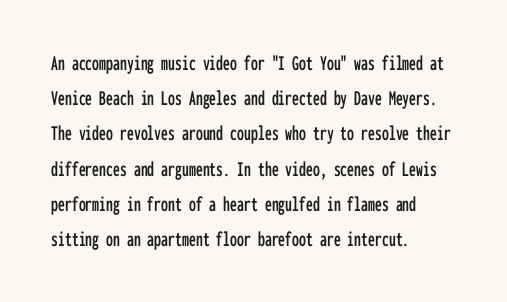
The image shows 22 px text type, upright; set left-aligned, normal line spacing (1.6x), normal letter spacing, not underlined.
